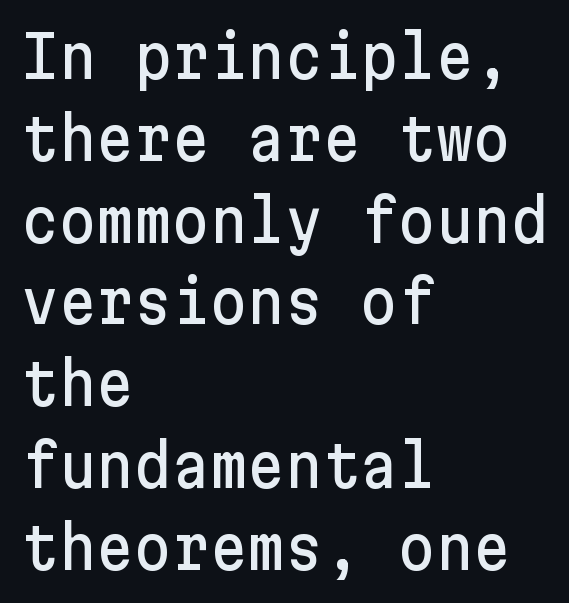
The image shows 58 px sans-serif type, upright; set left-aligned, normal line spacing (1.41x), normal letter spacing, not underlined; low stroke contrast and a medium x-height.
